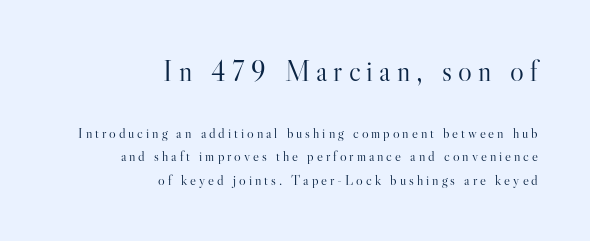
Q: Is the text bold? A: No.
Q: Is the text italic (slanted)? A: No, it is upright.
Q: Is the typeface a serif or a sans-serif typeface? A: Serif.
Q: Is the text underlined? A: No.
Q: How is the paragraph aligned? A: Right-aligned.
Q: Is the spacing between letters normal or unusually wide? A: Unusually wide.
Q: Is the spacing between lines tight, normal or loose? A: Normal.
Q: Which block of text is set in a larger size, the first (top) or the second (bottom)? A: The first (top) one.
Q: Width (condensed, normal, or wide)? A: Normal.
Q: Stroke contrast? A: High.
Q: x-height? A: Small.
Q: Monospaced? A: No.
